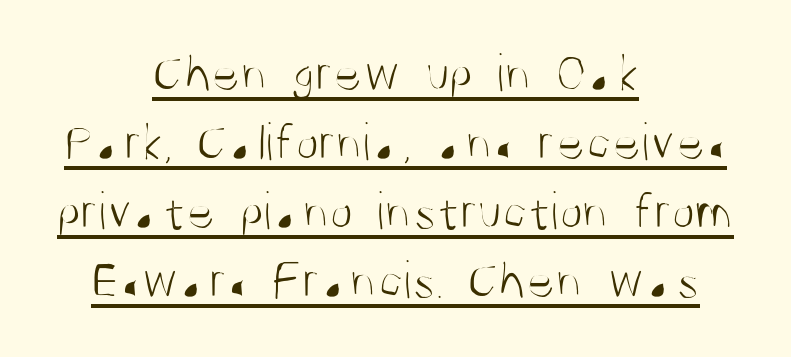
Q: Is the text bold? A: No.
Q: Is the text italic (slanted)? A: No, it is upright.
Q: Is the typeface a serif or a sans-serif typeface? A: Sans-serif.
Q: Is the text underlined? A: Yes.
Q: How is the paragraph aligned? A: Centered.
Q: Is the spacing between letters normal or unusually wide? A: Normal.
Q: Is the spacing between lines tight, normal or loose? A: Normal.
Q: Width (condensed, normal, or wide)? A: Condensed.
Q: Stroke contrast? A: Medium.
Q: x-height? A: Large.
Q: Monospaced? A: No.
